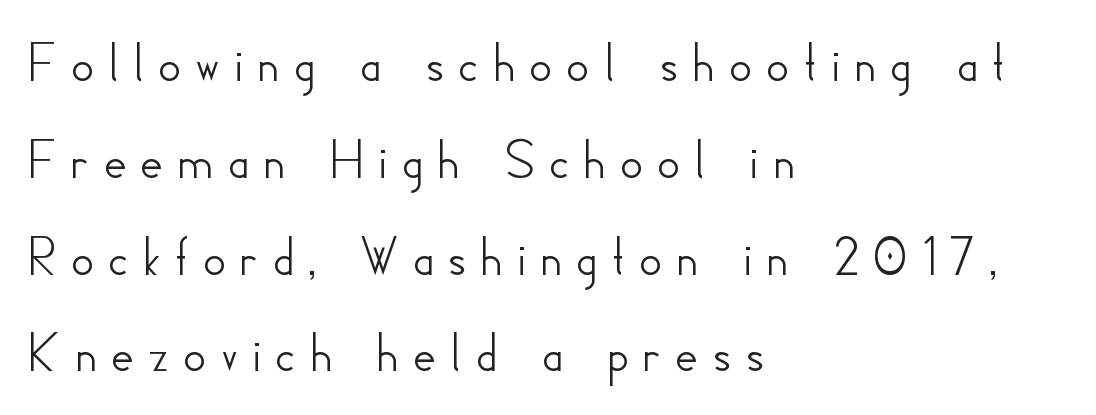
Every stem runs plumb, perpendicular to the baseline. The letterforms stand isolated, each surrounded by extra space. Looks like regular typesetting: each glyph gets only the width it needs. Casual observation: everything's shoved over to the left. Underlining? Definitely not there.
